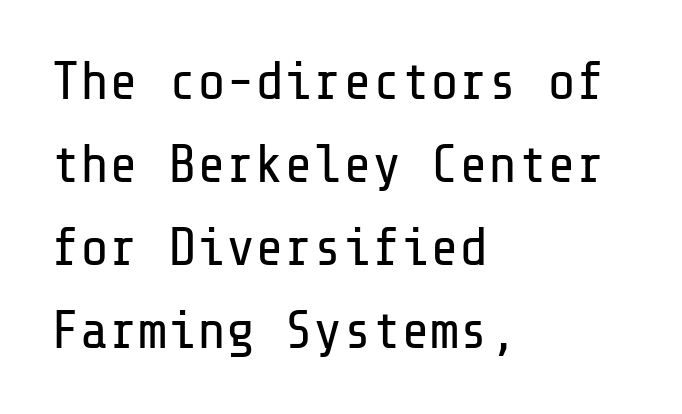
Q: Is the text bold? A: No.
Q: Is the text italic (slanted)? A: No, it is upright.
Q: Is the typeface a serif or a sans-serif typeface? A: Sans-serif.
Q: Is the text underlined? A: No.
Q: How is the paragraph aligned? A: Left-aligned.
Q: Is the spacing between letters normal or unusually wide? A: Normal.
Q: Is the spacing between lines tight, normal or loose? A: Normal.
Q: Width (condensed, normal, or wide)? A: Normal.
Q: Stroke contrast? A: Low.
Q: x-height? A: Medium.
